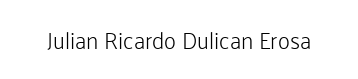
Q: Is the text bold? A: No.
Q: Is the text italic (slanted)? A: No, it is upright.
Q: Is the text underlined? A: No.
Q: Is the spacing between letters normal or unusually wide? A: Normal.
